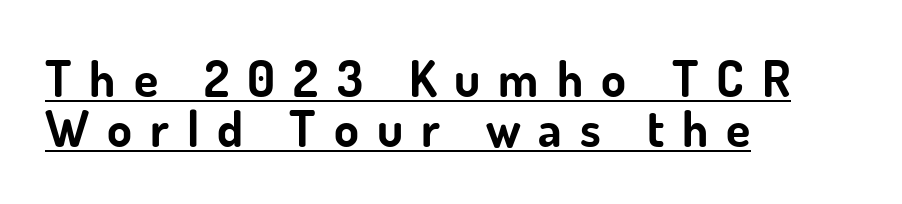
{"serif": "no", "italic": "no", "bold": "yes", "weight": "bold", "width": "normal", "stroke_contrast": "low", "x_height": "small", "monospaced": "no", "underline": "yes", "align": "left", "line_spacing": "tight", "line_spacing_ratio": 1.0, "letter_spacing": "wide", "letter_spacing_em": 0.36, "glyph_px": 50}
